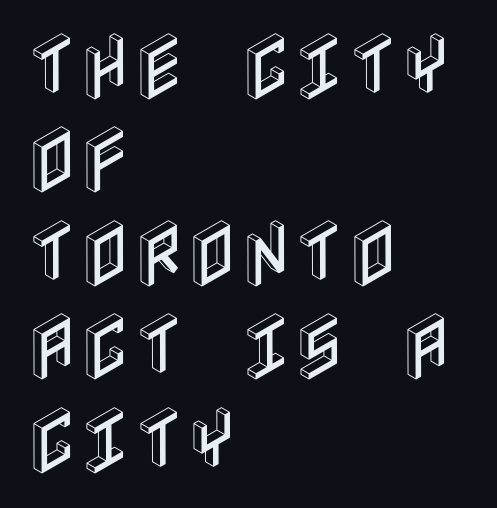
Q: Is the text italic (slanted)? A: No, it is upright.
Q: Is the text underlined? A: No.
Q: How is the paragraph aligned? A: Left-aligned.
Q: Is the spacing between letters normal or unusually wide? A: Normal.
Q: Is the spacing between lines tight, normal or loose? A: Normal.
Q: Width (condensed, normal, or wide)? A: Condensed.
Q: x-height? A: Large.
